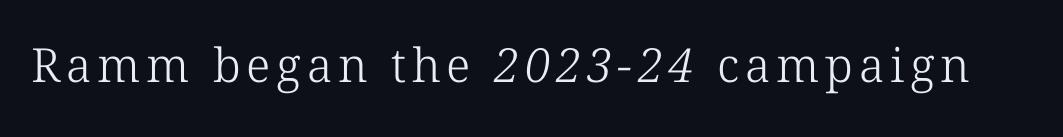
{"serif": "yes", "bold": "no", "weight": "light", "width": "normal", "stroke_contrast": "low", "x_height": "medium", "monospaced": "no", "underline": "no", "glyph_px": 47}
